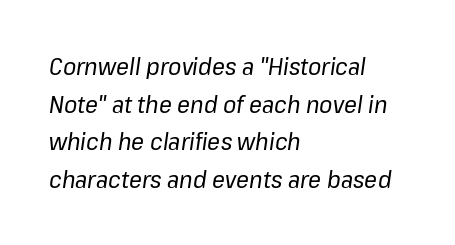
The characters are drawn with everyday or finer stroke widths. Summary of vertical rhythm: regular, with standard interline spacing. A typesetter would call this zero additional tracking. Nobody drew a line under any word here.
